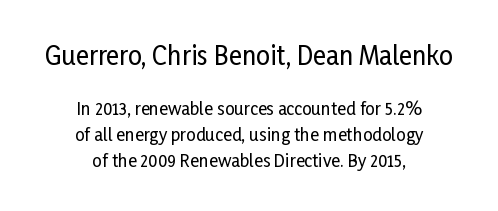
The image shows 25 px text type, upright; set centered, normal line spacing (1.53x), normal letter spacing, not underlined; the first (top) block is 1.47x larger.
